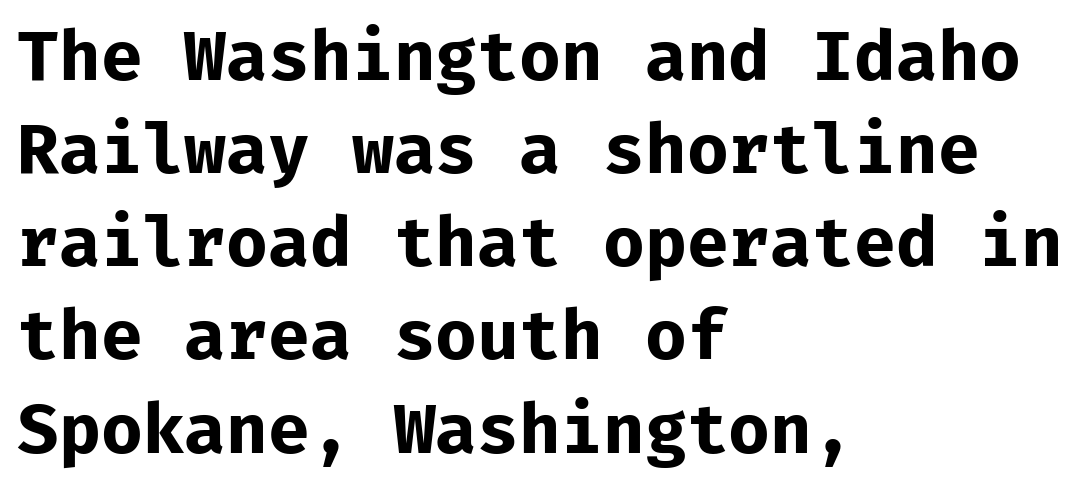
Q: Is the text bold? A: Yes.
Q: Is the text italic (slanted)? A: No, it is upright.
Q: Is the typeface a serif or a sans-serif typeface? A: Sans-serif.
Q: Is the text underlined? A: No.
Q: How is the paragraph aligned? A: Left-aligned.
Q: Is the spacing between letters normal or unusually wide? A: Normal.
Q: Is the spacing between lines tight, normal or loose? A: Normal.
Q: Width (condensed, normal, or wide)? A: Normal.
Q: Stroke contrast? A: Low.
Q: x-height? A: Medium.
Q: Monospaced? A: Yes.
